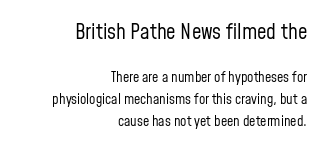
Q: Is the text bold? A: No.
Q: Is the text italic (slanted)? A: No, it is upright.
Q: Is the text underlined? A: No.
Q: How is the paragraph aligned? A: Right-aligned.
Q: Is the spacing between letters normal or unusually wide? A: Normal.
Q: Is the spacing between lines tight, normal or loose? A: Normal.
Q: Which block of text is set in a larger size, the first (top) or the second (bottom)? A: The first (top) one.
